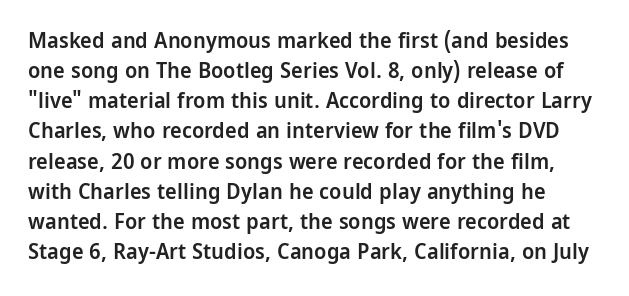
The string is rendered with underlining switched off. The rendering keeps characters at their native spacing. The lettering holds an erect, upright posture throughout. Emphasis by weight is partial: semibold.
